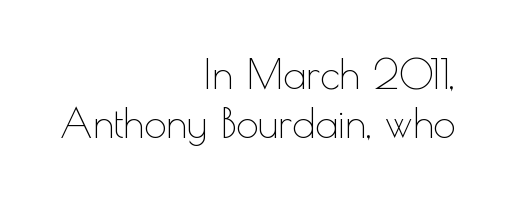
The image shows 40 px thin sans-serif type, upright; set right-aligned, line spacing 1.23x, normal letter spacing, not underlined; a small x-height.
